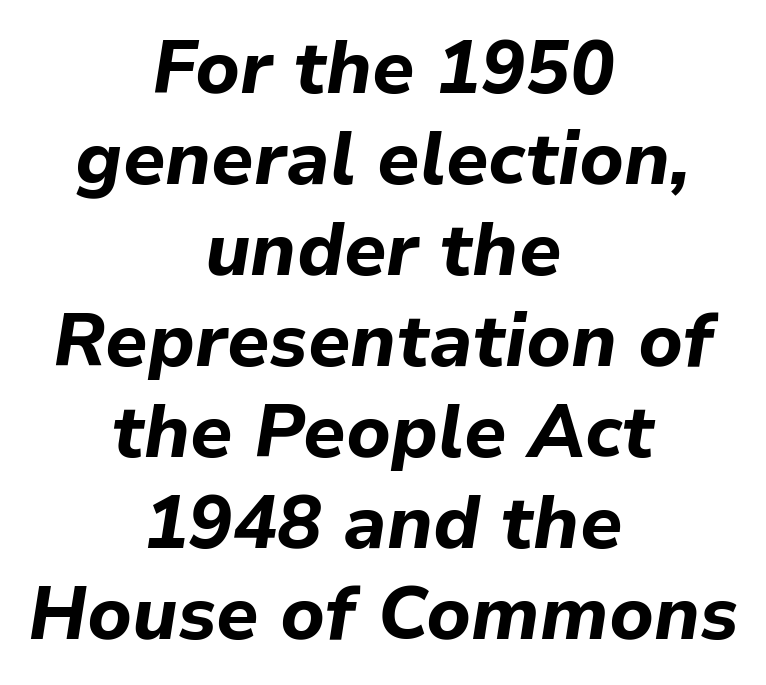
Q: Is the text bold? A: Yes.
Q: Is the text italic (slanted)? A: Yes, it leans right by about 9 degrees.
Q: Is the text underlined? A: No.
Q: How is the paragraph aligned? A: Centered.
Q: Is the spacing between letters normal or unusually wide? A: Normal.
Q: Width (condensed, normal, or wide)? A: Normal.
Q: Stroke contrast? A: Low.
Q: x-height? A: Medium.
Q: Monospaced? A: No.
